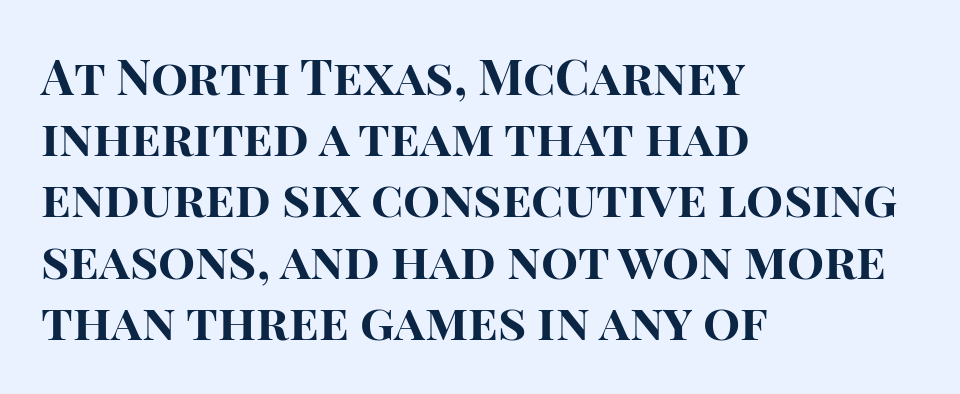
{"serif": "no", "italic": "no", "bold": "yes", "weight": "bold", "width": "normal", "stroke_contrast": "high", "x_height": "large", "monospaced": "no", "underline": "no", "align": "left", "line_spacing": "normal", "line_spacing_ratio": 1.25, "letter_spacing": "normal", "letter_spacing_em": 0.0, "glyph_px": 49}
